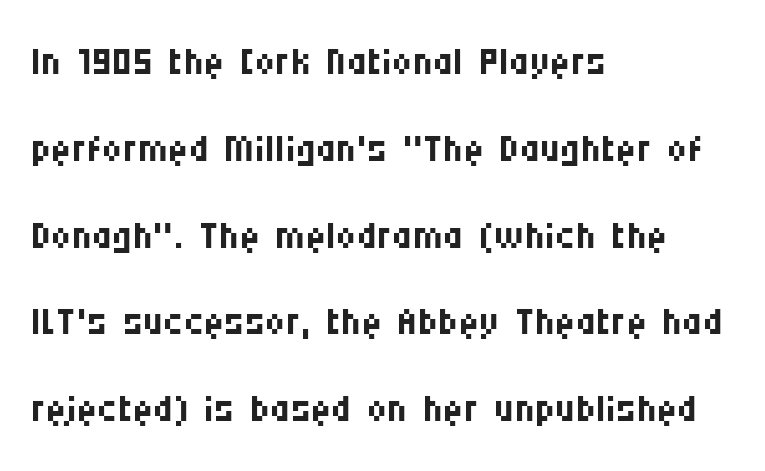
{"serif": "no", "italic": "no", "bold": "no", "weight": "regular", "width": "condensed", "stroke_contrast": "medium", "x_height": "large", "monospaced": "no", "underline": "no", "align": "left", "line_spacing": "normal", "line_spacing_ratio": 1.55, "letter_spacing": "normal", "letter_spacing_em": 0.0, "glyph_px": 56}
